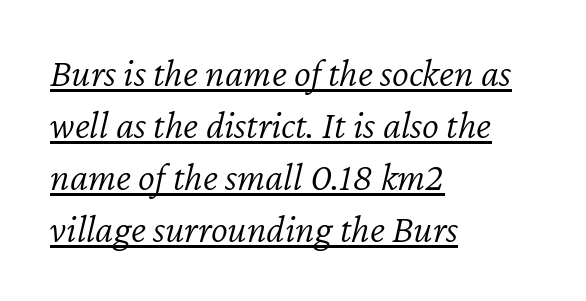
Q: Is the text bold? A: No.
Q: Is the text italic (slanted)? A: Yes, it leans right by about 12 degrees.
Q: Is the text underlined? A: Yes.
Q: How is the paragraph aligned? A: Left-aligned.
Q: Is the spacing between letters normal or unusually wide? A: Normal.
Q: Is the spacing between lines tight, normal or loose? A: Normal.
Q: Width (condensed, normal, or wide)? A: Normal.
Q: Stroke contrast? A: Low.
Q: x-height? A: Medium.
Q: Monospaced? A: No.
